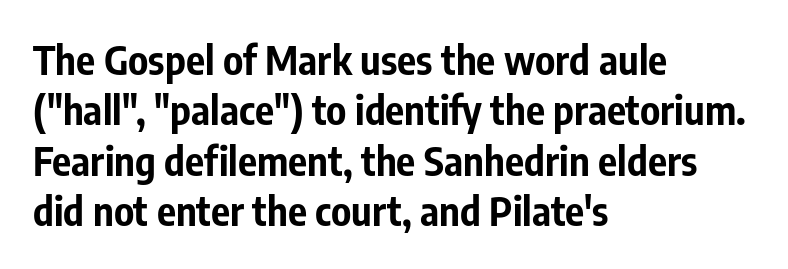
{"serif": "no", "italic": "no", "bold": "yes", "weight": "bold", "width": "condensed", "stroke_contrast": "low", "x_height": "medium", "monospaced": "no", "underline": "no", "align": "left", "line_spacing": "normal", "line_spacing_ratio": 1.26, "letter_spacing": "normal", "letter_spacing_em": 0.0, "glyph_px": 40}
